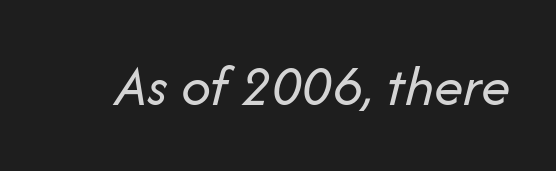
{"italic": "yes", "lean": "right", "slant_degrees": 14, "bold": "no", "weight": "regular", "width": "normal", "stroke_contrast": "low", "x_height": "medium", "monospaced": "no", "underline": "no", "letter_spacing": "normal", "letter_spacing_em": 0.0, "glyph_px": 59}
